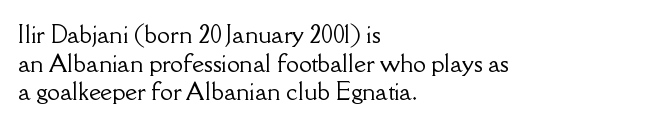
{"italic": "no", "underline": "no", "align": "left", "line_spacing_ratio": 1.24, "letter_spacing": "normal", "letter_spacing_em": 0.0, "glyph_px": 23}
